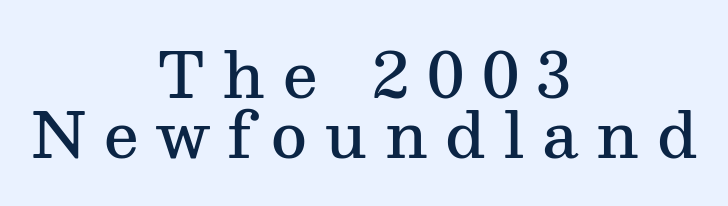
The image shows 62 px semibold serif type, upright; set centered, tight line spacing (0.97x), unusually wide letter spacing (+0.29 em), not underlined; medium stroke contrast and a medium x-height.
